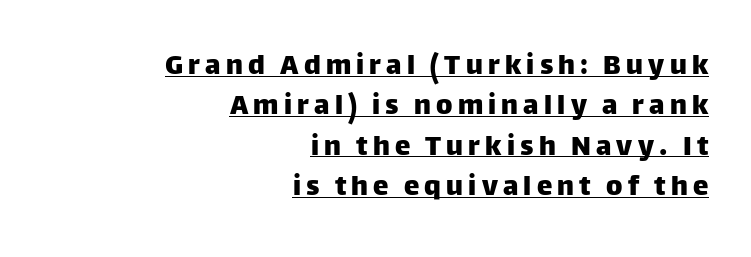
Q: Is the text italic (slanted)? A: No, it is upright.
Q: Is the typeface a serif or a sans-serif typeface? A: Sans-serif.
Q: Is the text underlined? A: Yes.
Q: How is the paragraph aligned? A: Right-aligned.
Q: Is the spacing between lines tight, normal or loose? A: Normal.
Q: Width (condensed, normal, or wide)? A: Normal.
Q: Stroke contrast? A: Low.
Q: x-height? A: Large.
Q: Monospaced? A: No.
